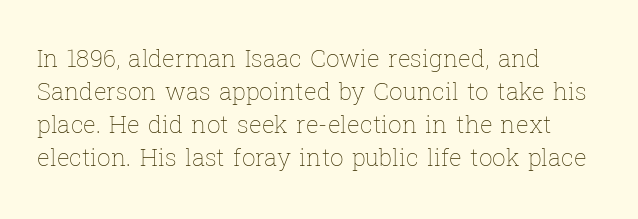
Q: Is the text bold? A: No.
Q: Is the text italic (slanted)? A: No, it is upright.
Q: Is the text underlined? A: No.
Q: How is the paragraph aligned? A: Left-aligned.
Q: Is the spacing between letters normal or unusually wide? A: Normal.
Q: Is the spacing between lines tight, normal or loose? A: Normal.
